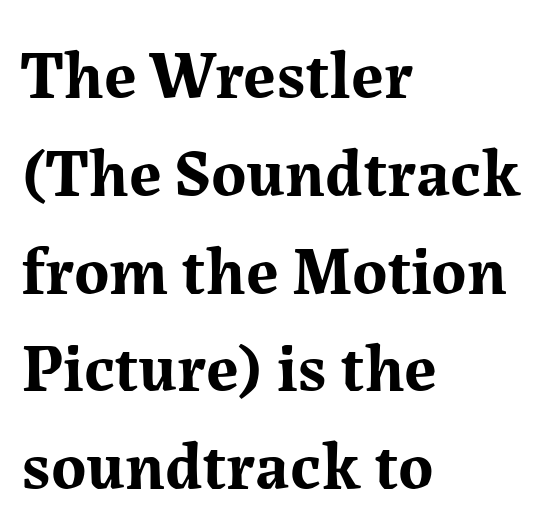
The image shows 67 px bold serif type, upright; set left-aligned, normal line spacing (1.46x), normal letter spacing, not underlined; medium stroke contrast and a medium x-height.
